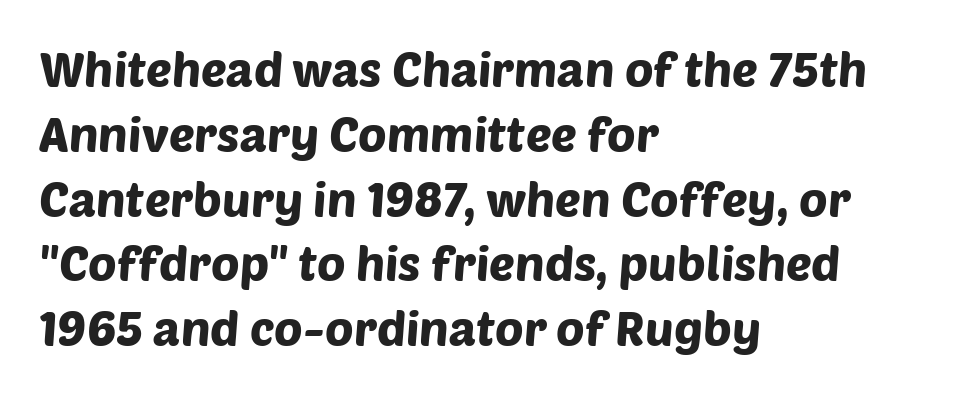
Honestly, there is no underline to notice here at all. Letterform terminals end flat and unadorned throughout the passage. In terms of leading, this rendering sits right in the middle. The text block is weighted toward the left margin, trailing off unevenly rightward. What stands out about the letter spacing? Nothing — it is the standard amount. Looks like regular typesetting: each glyph gets only the width it needs.
